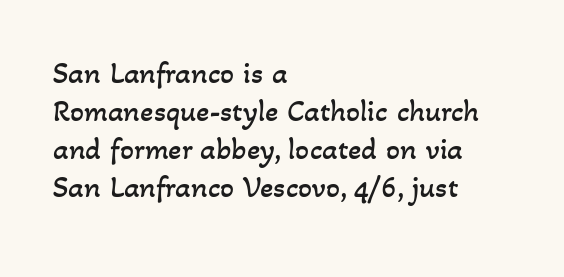
{"bold": "no", "weight": "regular", "width": "normal", "stroke_contrast": "low", "x_height": "small", "monospaced": "no", "underline": "no", "align": "left", "line_spacing_ratio": 1.23, "letter_spacing": "normal", "letter_spacing_em": 0.0, "glyph_px": 31}
